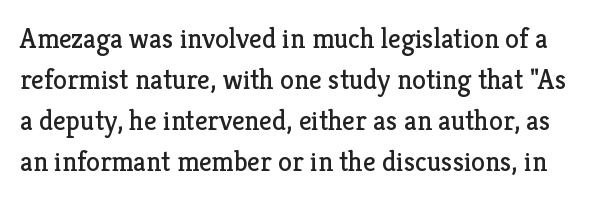
In terms of letterform style, serifs are clearly present. The typography opts for an upright posture over an oblique one. The font sits on the lighter half of the weight spectrum, regular included. The gaps between neighbouring characters are ordinary and unremarkable. Check under the words: just untouched page. Character widths vary here, with narrow letters taking less room than wide ones.
